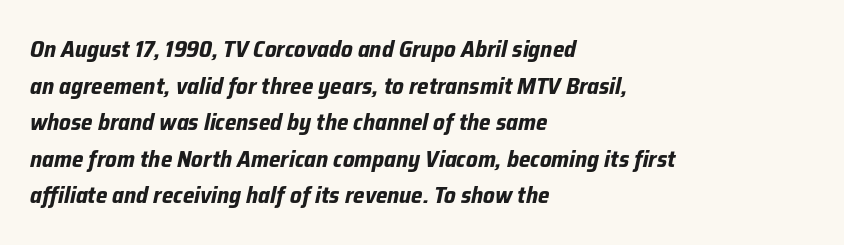
The compositor pushed each line to the left boundary. In terms of letterspacing, this is plain default setting. Tall strokes in this sample are angled rather than plumb. You'd pick this weight for a headline — it's a proper bold. A normal amount of white space separates one row of letters from the next.
